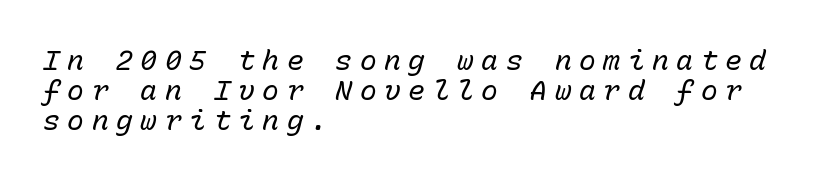
The image shows 28 px regular-weight type, italic (leaning right), monospaced; set left-aligned, tight line spacing (1.07x), unusually wide letter spacing (+0.27 em), not underlined; low stroke contrast and a medium x-height.
